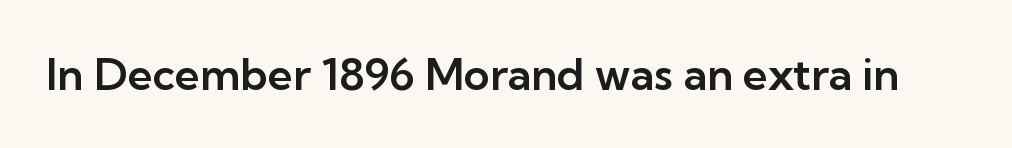
The image shows 44 px sans-serif type, upright; set normal letter spacing, not underlined; low stroke contrast and a medium x-height.
